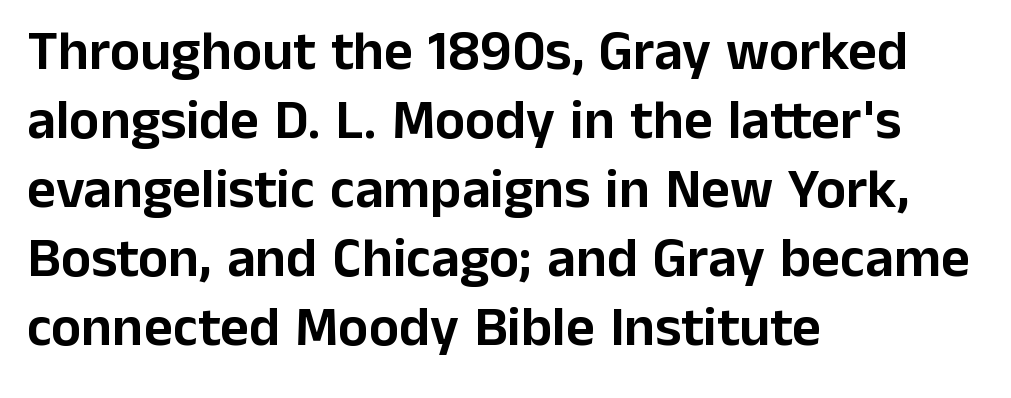
Q: Is the text italic (slanted)? A: No, it is upright.
Q: Is the typeface a serif or a sans-serif typeface? A: Sans-serif.
Q: Is the text underlined? A: No.
Q: How is the paragraph aligned? A: Left-aligned.
Q: Is the spacing between letters normal or unusually wide? A: Normal.
Q: Width (condensed, normal, or wide)? A: Normal.
Q: Stroke contrast? A: Low.
Q: x-height? A: Medium.
Q: Monospaced? A: No.
